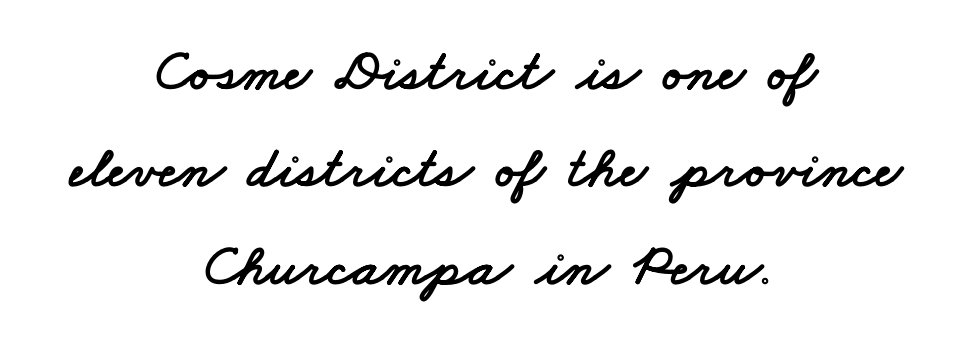
The letters advance in unequal steps, a hallmark of proportional type. One glance says typical: line gaps are just what's usual. These lines stack symmetrically, like a column narrowing and widening about its center. Here the glyphs are tracked normally, forming tight word shapes. Examine the stroke ends and you'll find no serifs.
